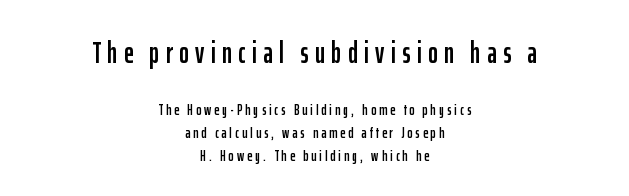
{"serif": "no", "italic": "no", "width": "condensed", "stroke_contrast": "low", "x_height": "medium", "monospaced": "no", "underline": "no", "align": "center", "line_spacing": "normal", "line_spacing_ratio": 1.51, "letter_spacing": "wide", "letter_spacing_em": 0.21, "larger_block": "first", "size_ratio": 2.0, "glyph_px": 30}
